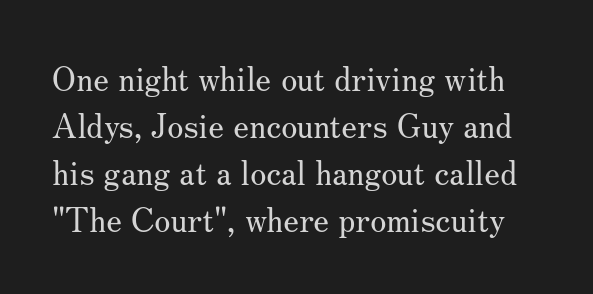
Each letter keeps its own natural width here, so spacing adapts to shape. The line-height multiplier appears to be the usual default. Note: serifs present on the glyphs. Each row of text sits above clean, open space. Is the letter spacing exaggerated? No — it looks like the ordinary default. Weight: in the light-to-regular range.
